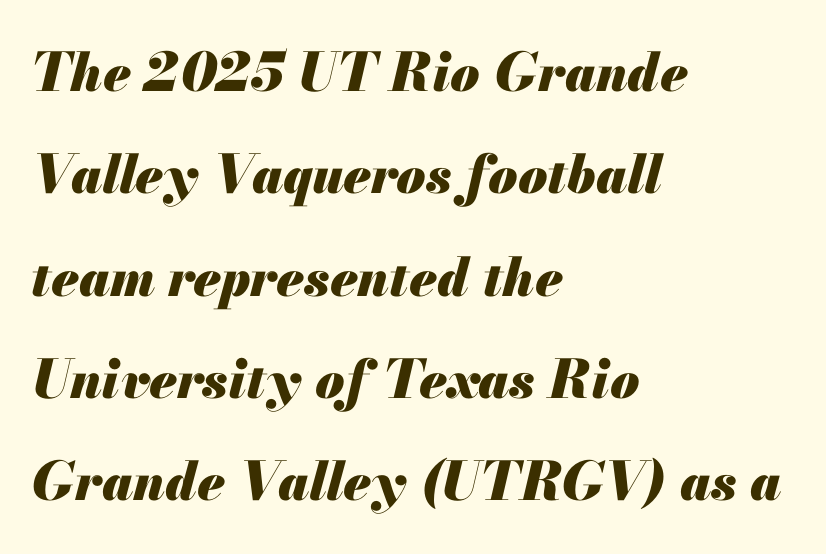
{"italic": "yes", "lean": "right", "slant_degrees": 13, "bold": "yes", "weight": "heavy", "width": "normal", "stroke_contrast": "medium", "x_height": "small", "monospaced": "no", "underline": "no", "align": "left", "line_spacing": "loose", "line_spacing_ratio": 1.93, "letter_spacing": "normal", "letter_spacing_em": 0.0, "glyph_px": 53}
